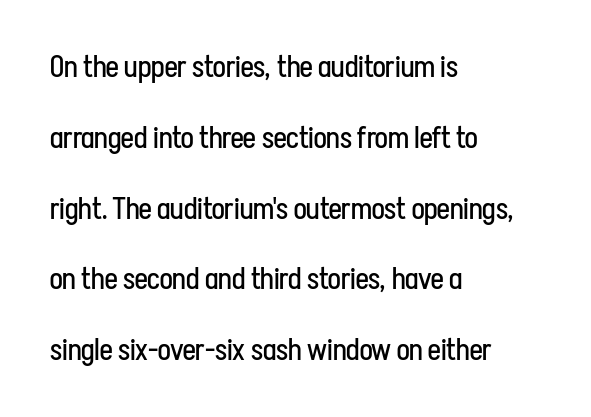
All the whitespace from short lines collects on the right. Upright lettering throughout. The passage shown is not bold in any degree. Each row of text sits above clean, open space. You could not count columns in this text — the font is proportionally spaced. Does extra space separate the letters? No, they use regular spacing.
